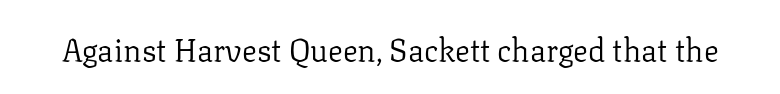
Q: Is the text bold? A: No.
Q: Is the text italic (slanted)? A: No, it is upright.
Q: Is the typeface a serif or a sans-serif typeface? A: Serif.
Q: Is the text underlined? A: No.
Q: Is the spacing between letters normal or unusually wide? A: Normal.
Q: Width (condensed, normal, or wide)? A: Normal.
Q: Stroke contrast? A: Low.
Q: x-height? A: Medium.
Q: Monospaced? A: No.
